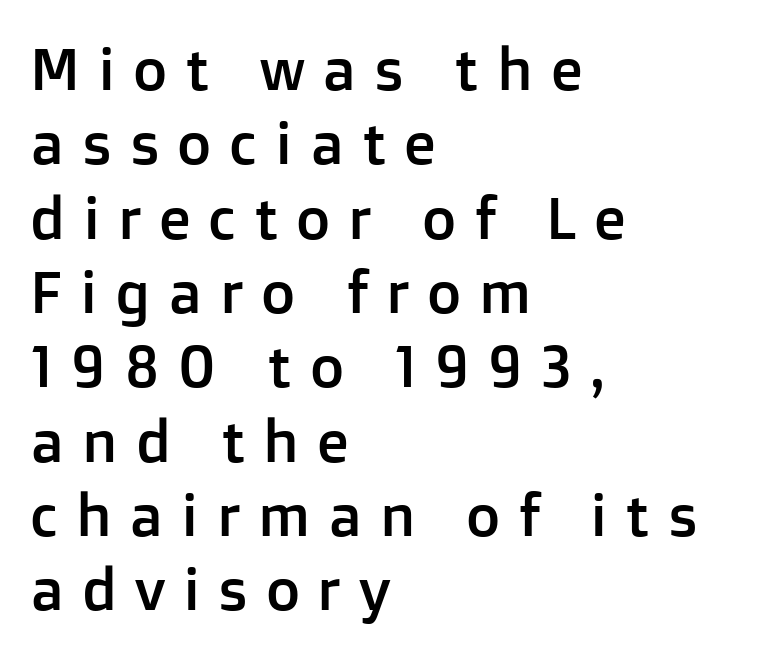
The image shows 59 px sans-serif type, upright; set left-aligned, normal line spacing (1.26x), unusually wide letter spacing (+0.3 em), not underlined; low stroke contrast and a medium x-height.
